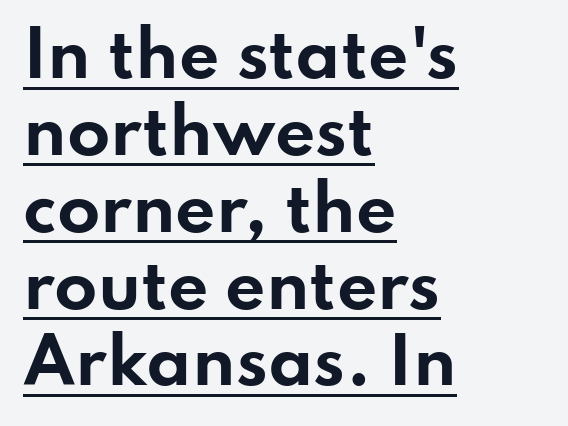
You'd pick this weight for a headline — it's a proper bold. This is the regular roman posture of the typeface. Is the letter spacing exaggerated? No — it looks like the ordinary default. Varying glyph widths throughout — classic text-font behaviour. In designer terms, the underline attribute is active on this setting. Teacher's note: observe the even left margin — that is flush-left alignment.
